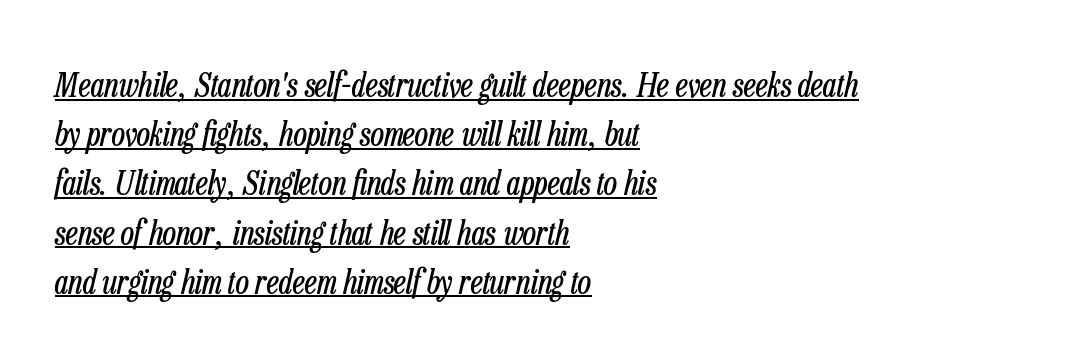
These lines are rendered in a variable-pitch font. There's an unmistakable incline to the writing here. The string is rendered with underlining switched on. Line spacing here is normal. All the whitespace from short lines collects on the right.
